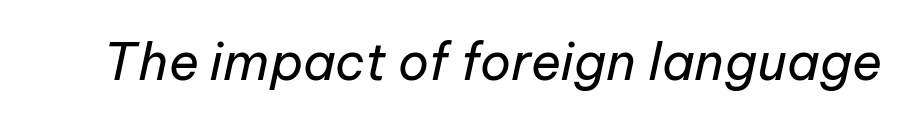
{"italic": "yes", "lean": "right", "slant_degrees": 12, "bold": "no", "weight": "regular", "width": "normal", "stroke_contrast": "low", "x_height": "medium", "monospaced": "no", "underline": "no", "letter_spacing": "normal", "letter_spacing_em": 0.0, "glyph_px": 51}
